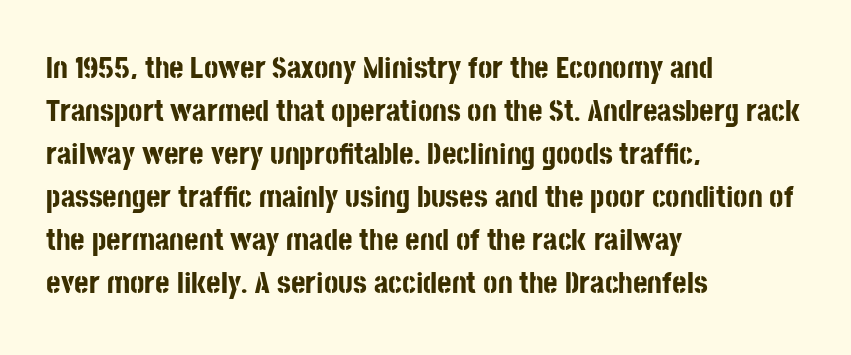
The typography opts for an upright posture over an oblique one. In terms of letterform style, serifs are entirely absent. The rendering uses natural spacing where letterforms have individual widths. Leftover space on each line is placed entirely after the last word.
